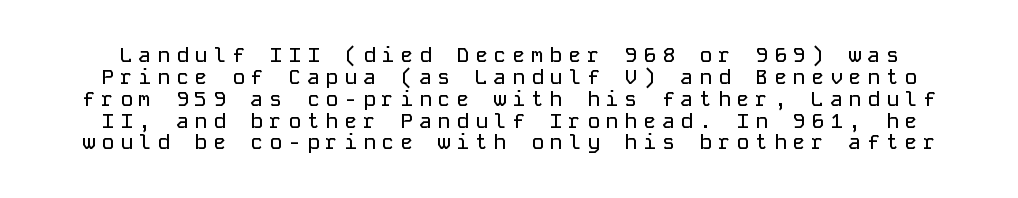
The image shows 21 px text type, upright; set tight line spacing (1.04x), unusually wide letter spacing (+0.29 em), not underlined.
